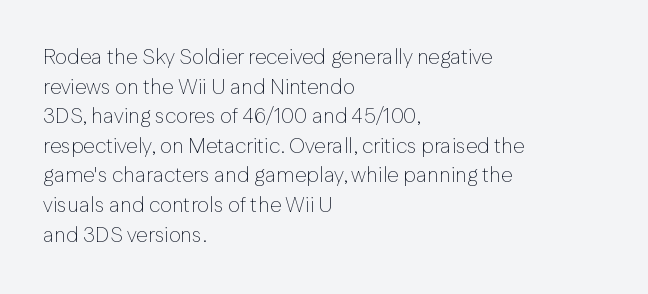
Q: Is the text bold? A: No.
Q: Is the text italic (slanted)? A: No, it is upright.
Q: Is the text underlined? A: No.
Q: How is the paragraph aligned? A: Left-aligned.
Q: Is the spacing between letters normal or unusually wide? A: Normal.
Q: Is the spacing between lines tight, normal or loose? A: Normal.
